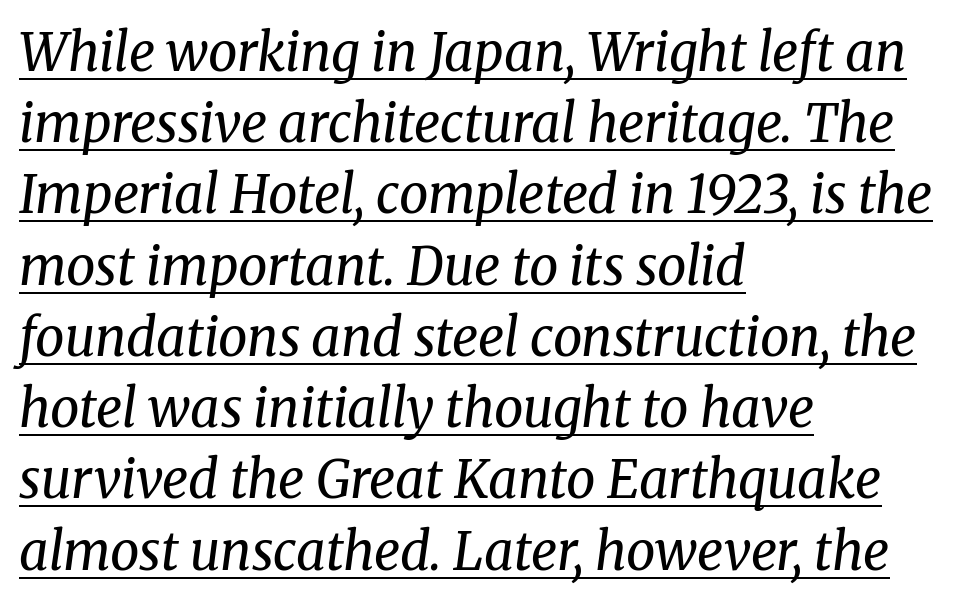
Q: Is the text bold? A: No.
Q: Is the text italic (slanted)? A: Yes, it leans right by about 8 degrees.
Q: Is the typeface a serif or a sans-serif typeface? A: Serif.
Q: Is the text underlined? A: Yes.
Q: How is the paragraph aligned? A: Left-aligned.
Q: Is the spacing between letters normal or unusually wide? A: Normal.
Q: Is the spacing between lines tight, normal or loose? A: Normal.
Q: Width (condensed, normal, or wide)? A: Normal.
Q: Stroke contrast? A: Medium.
Q: x-height? A: Medium.
Q: Monospaced? A: No.
